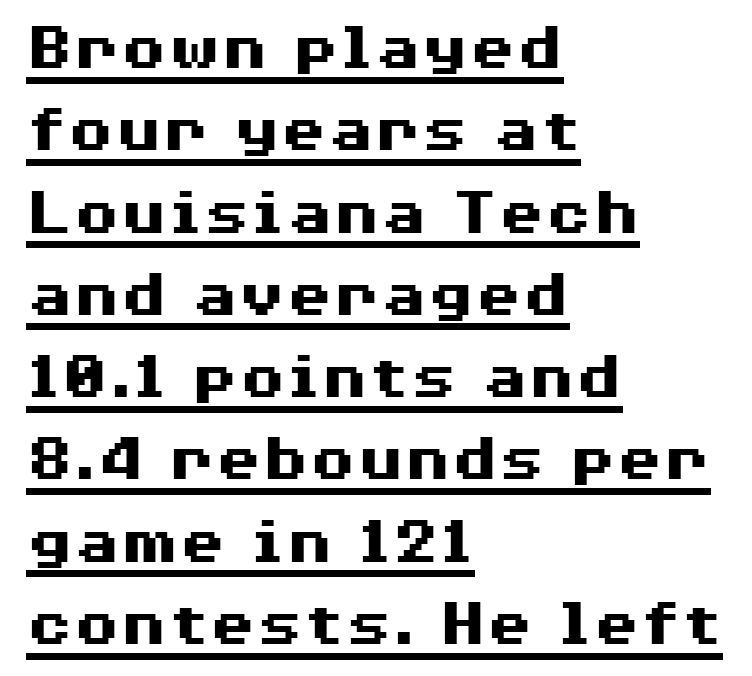
The passage shown is underscored from start to finish. Character widths vary here, with narrow letters taking less room than wide ones. Serif or sans? Sans — the stroke terminals are bare. Posture: upright roman. Bold? Absolutely — the strokes are thick and heavy.
